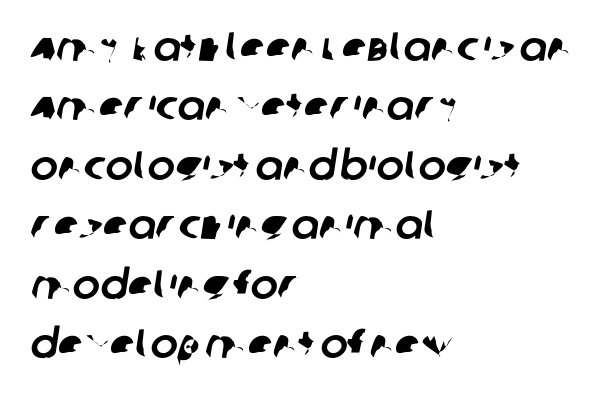
The image shows 41 px sans-serif type; set left-aligned, normal line spacing (1.45x), normal letter spacing, not underlined; low stroke contrast and a large x-height.
